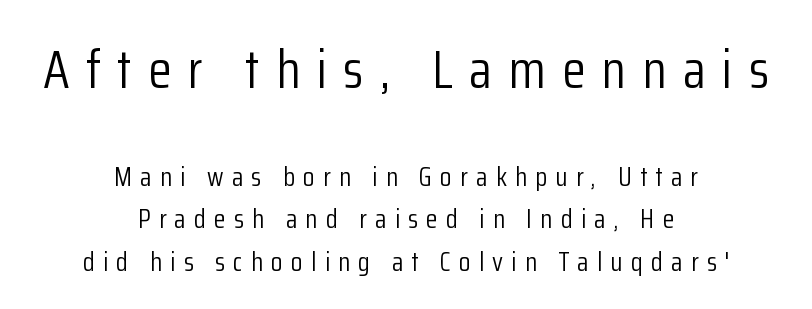
Q: Is the text bold? A: No.
Q: Is the text italic (slanted)? A: No, it is upright.
Q: Is the typeface a serif or a sans-serif typeface? A: Sans-serif.
Q: Is the text underlined? A: No.
Q: How is the paragraph aligned? A: Centered.
Q: Is the spacing between letters normal or unusually wide? A: Unusually wide.
Q: Is the spacing between lines tight, normal or loose? A: Normal.
Q: Which block of text is set in a larger size, the first (top) or the second (bottom)? A: The first (top) one.
Q: Width (condensed, normal, or wide)? A: Condensed.
Q: Stroke contrast? A: Low.
Q: x-height? A: Medium.
Q: Monospaced? A: No.
